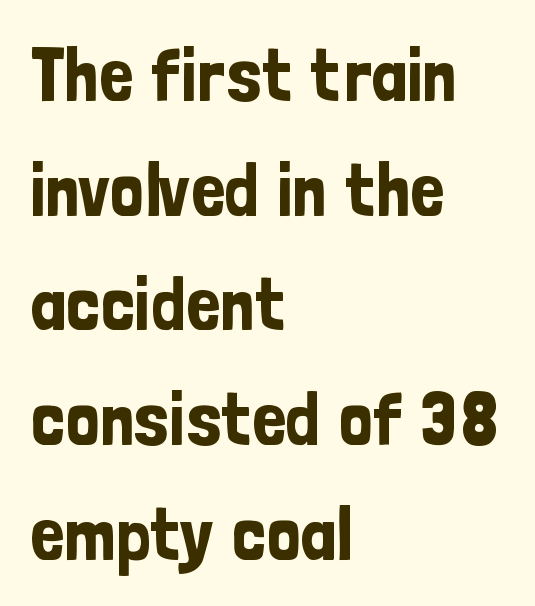
Q: Is the text italic (slanted)? A: No, it is upright.
Q: Is the typeface a serif or a sans-serif typeface? A: Sans-serif.
Q: Is the text underlined? A: No.
Q: How is the paragraph aligned? A: Left-aligned.
Q: Is the spacing between letters normal or unusually wide? A: Normal.
Q: Is the spacing between lines tight, normal or loose? A: Normal.
Q: Width (condensed, normal, or wide)? A: Condensed.
Q: Stroke contrast? A: Low.
Q: x-height? A: Medium.
Q: Monospaced? A: No.
